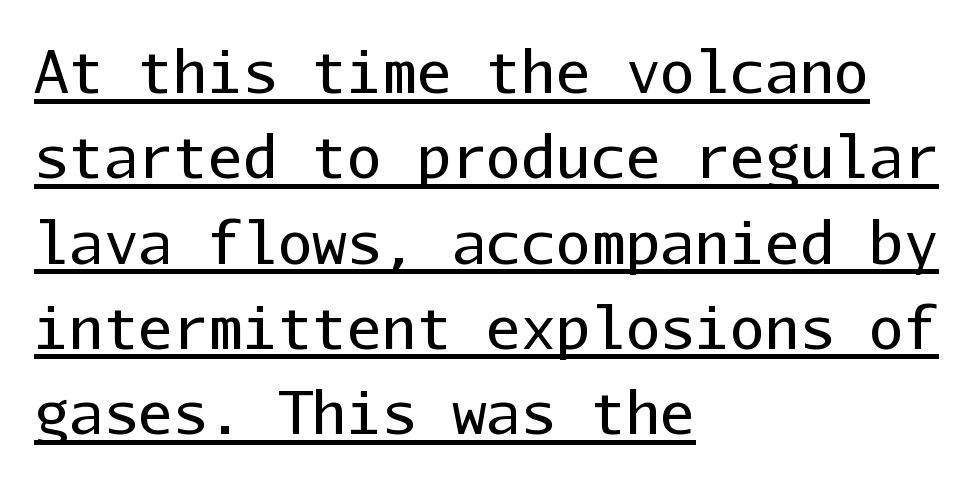
{"serif": "no", "italic": "no", "bold": "no", "weight": "regular", "width": "normal", "stroke_contrast": "low", "x_height": "medium", "monospaced": "yes", "underline": "yes", "align": "left", "line_spacing": "normal", "line_spacing_ratio": 1.47, "letter_spacing": "normal", "letter_spacing_em": 0.0, "glyph_px": 58}
